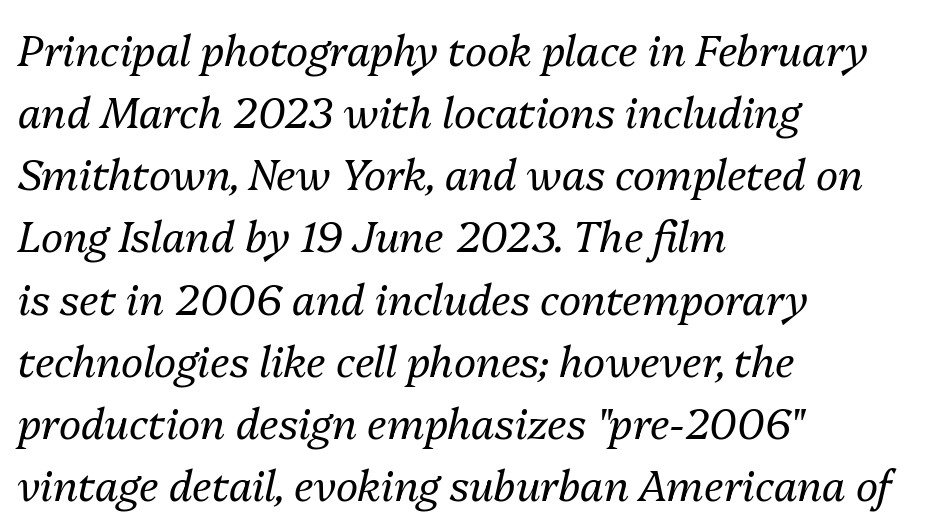
The image shows 42 px regular-weight type, italic (leaning right); set left-aligned, normal line spacing (1.48x), normal letter spacing, not underlined; medium stroke contrast and a medium x-height.
